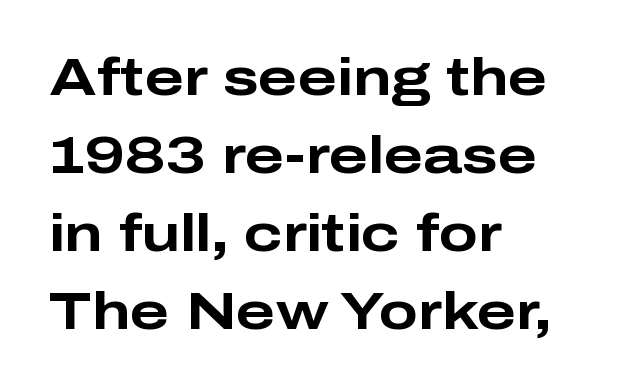
Q: Is the text bold? A: Yes.
Q: Is the text italic (slanted)? A: No, it is upright.
Q: Is the typeface a serif or a sans-serif typeface? A: Sans-serif.
Q: Is the text underlined? A: No.
Q: How is the paragraph aligned? A: Left-aligned.
Q: Is the spacing between letters normal or unusually wide? A: Normal.
Q: Is the spacing between lines tight, normal or loose? A: Normal.
Q: Width (condensed, normal, or wide)? A: Wide.
Q: Stroke contrast? A: Low.
Q: x-height? A: Medium.
Q: Monospaced? A: No.
